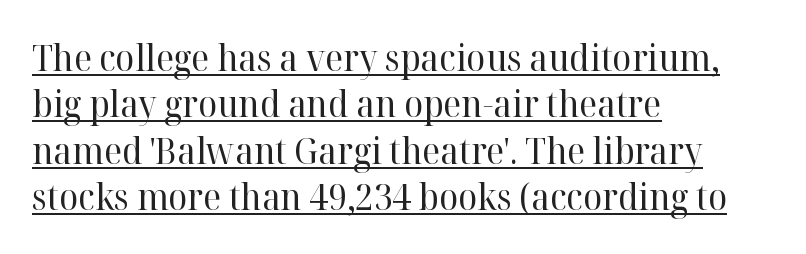
The image shows 36 px regular-weight serif type, upright; set left-aligned, normal line spacing (1.29x), normal letter spacing, underlined; high stroke contrast and a medium x-height.
